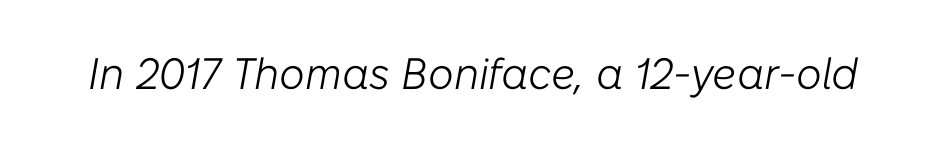
Q: Is the text bold? A: No.
Q: Is the text italic (slanted)? A: Yes, it leans right by about 10 degrees.
Q: Is the text underlined? A: No.
Q: Is the spacing between letters normal or unusually wide? A: Normal.
Q: Width (condensed, normal, or wide)? A: Normal.
Q: Stroke contrast? A: Low.
Q: x-height? A: Medium.
Q: Monospaced? A: No.
